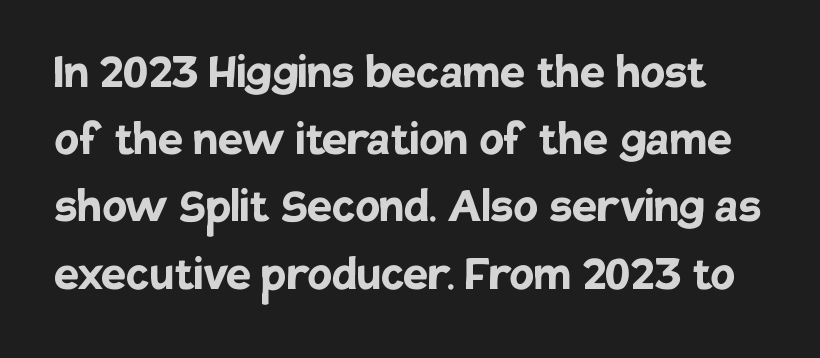
{"serif": "no", "italic": "no", "bold": "yes", "weight": "semibold", "width": "normal", "stroke_contrast": "low", "x_height": "large", "monospaced": "no", "underline": "no", "line_spacing_ratio": 1.2, "letter_spacing": "normal", "letter_spacing_em": 0.0, "glyph_px": 56}
